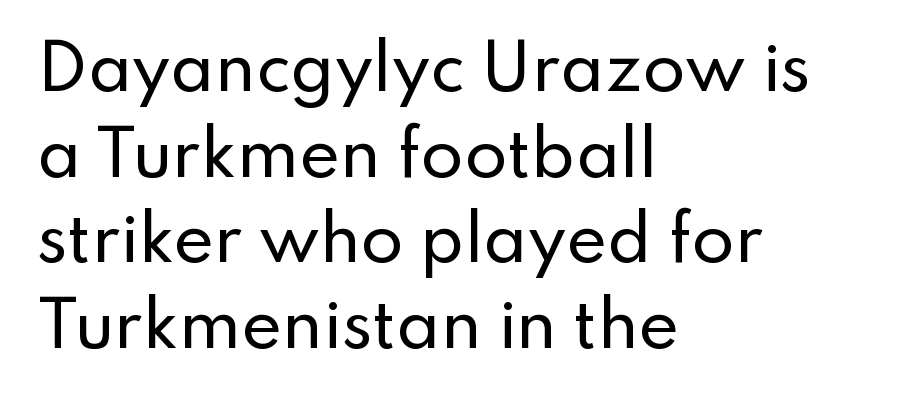
{"serif": "no", "italic": "no", "width": "normal", "stroke_contrast": "low", "x_height": "small", "monospaced": "no", "underline": "no", "align": "left", "line_spacing": "normal", "line_spacing_ratio": 1.38, "letter_spacing": "normal", "letter_spacing_em": 0.0, "glyph_px": 62}
